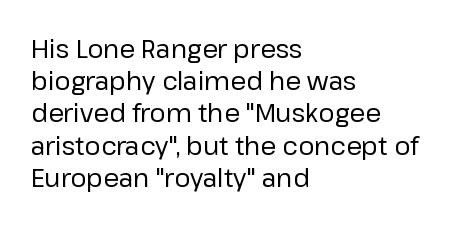
The image shows 25 px text type, upright; set left-aligned, normal line spacing (1.29x), normal letter spacing, not underlined.
